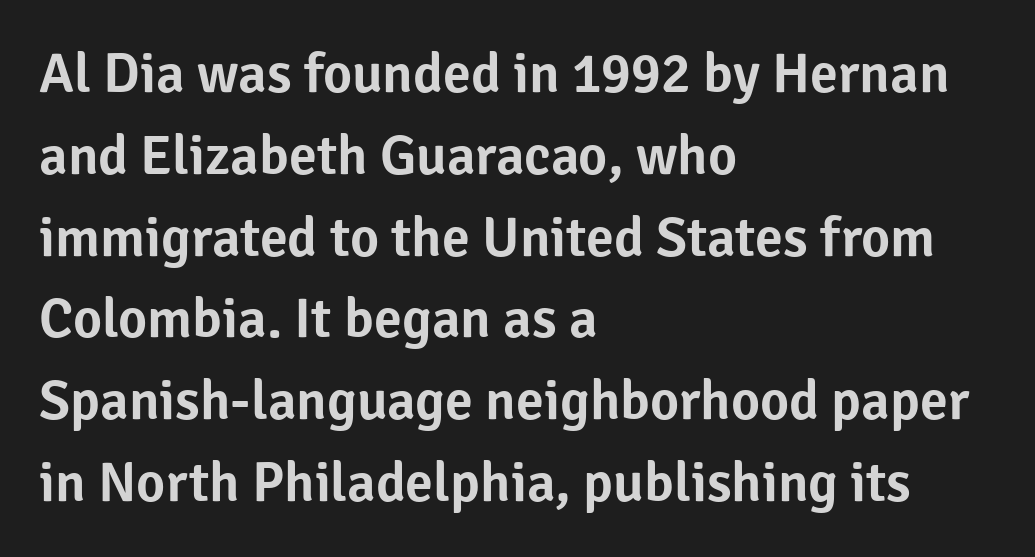
The type family on display is of the sans-serif kind. Italic: no, the glyphs are upright roman. Every row of glyphs begins at an identical x-position on the left. This rendering leaves character spacing at its baseline value.
